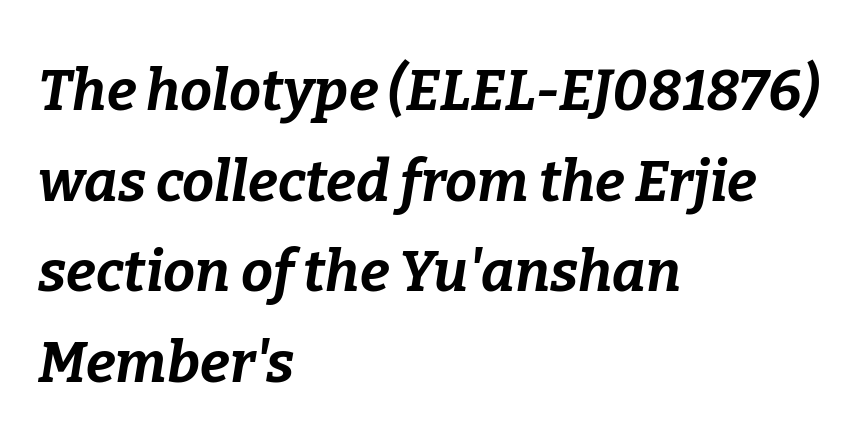
{"italic": "yes", "lean": "right", "slant_degrees": 9, "bold": "yes", "weight": "bold", "width": "normal", "stroke_contrast": "low", "x_height": "medium", "monospaced": "no", "underline": "no", "align": "left", "line_spacing": "normal", "line_spacing_ratio": 1.59, "letter_spacing": "normal", "letter_spacing_em": 0.0, "glyph_px": 57}
